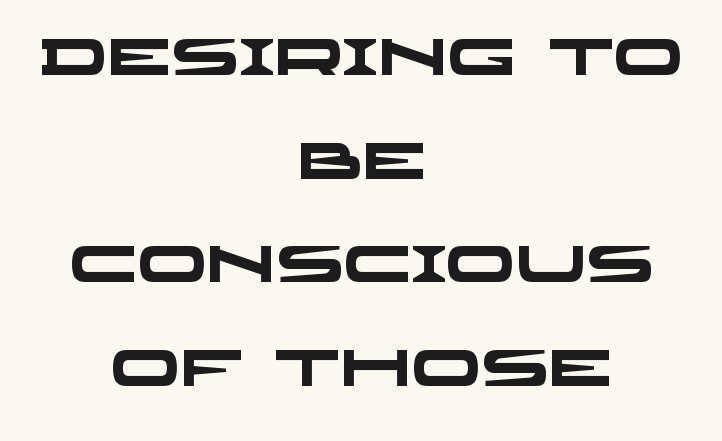
Q: Is the text bold? A: Yes.
Q: Is the typeface a serif or a sans-serif typeface? A: Sans-serif.
Q: Is the text underlined? A: No.
Q: How is the paragraph aligned? A: Centered.
Q: Is the spacing between letters normal or unusually wide? A: Normal.
Q: Is the spacing between lines tight, normal or loose? A: Loose.
Q: Width (condensed, normal, or wide)? A: Wide.
Q: Stroke contrast? A: Low.
Q: x-height? A: Large.
Q: Monospaced? A: No.
